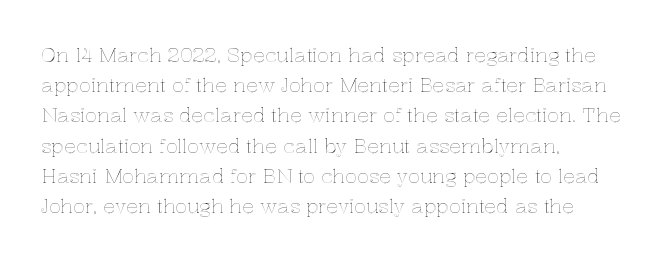
Words float on clear page, feet unadorned. Quick note: not italic, upright. Is there much room between lines? A standard amount, neither cramped nor airy. This sample is left-justified, so line endings fall wherever the words run out. Between one letter and the next there's only the usual sliver of space.
